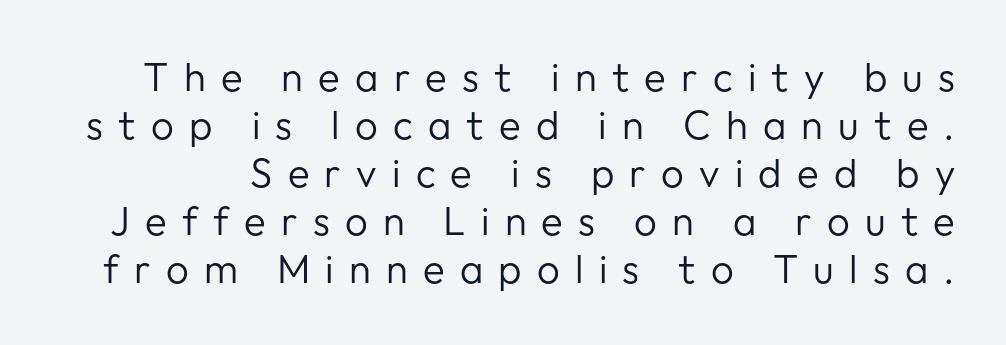
Q: Is the text bold? A: No.
Q: Is the text italic (slanted)? A: No, it is upright.
Q: Is the typeface a serif or a sans-serif typeface? A: Sans-serif.
Q: Is the text underlined? A: No.
Q: Is the spacing between letters normal or unusually wide? A: Unusually wide.
Q: Width (condensed, normal, or wide)? A: Normal.
Q: Stroke contrast? A: Low.
Q: x-height? A: Medium.
Q: Monospaced? A: No.
